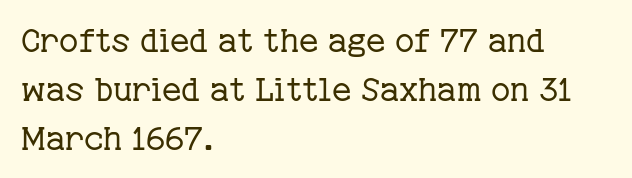
The image shows 33 px regular-weight serif type, upright; set left-aligned, normal line spacing (1.48x), normal letter spacing, not underlined; low stroke contrast and a medium x-height.
